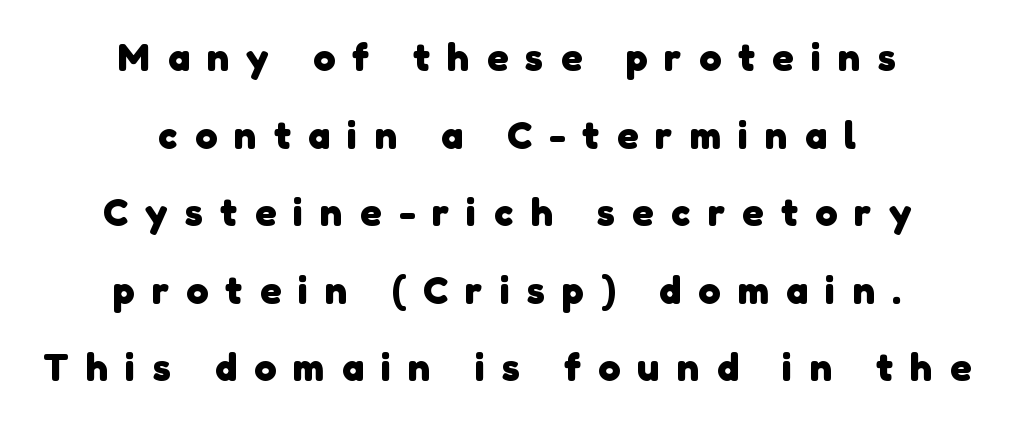
The image shows 39 px heavy sans-serif type; set centered, loose line spacing (1.99x), unusually wide letter spacing (+0.45 em), not underlined; low stroke contrast and a medium x-height.
